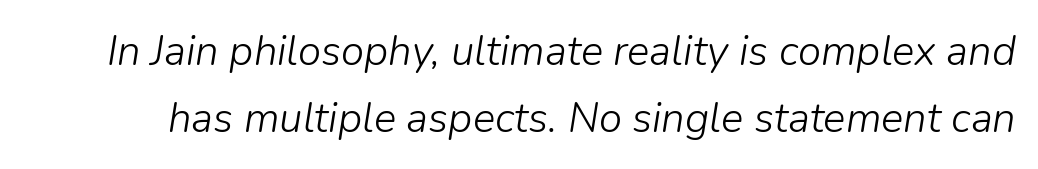
The image shows 42 px light type, italic (leaning right); set normal line spacing (1.59x), normal letter spacing, not underlined; low stroke contrast and a medium x-height.
